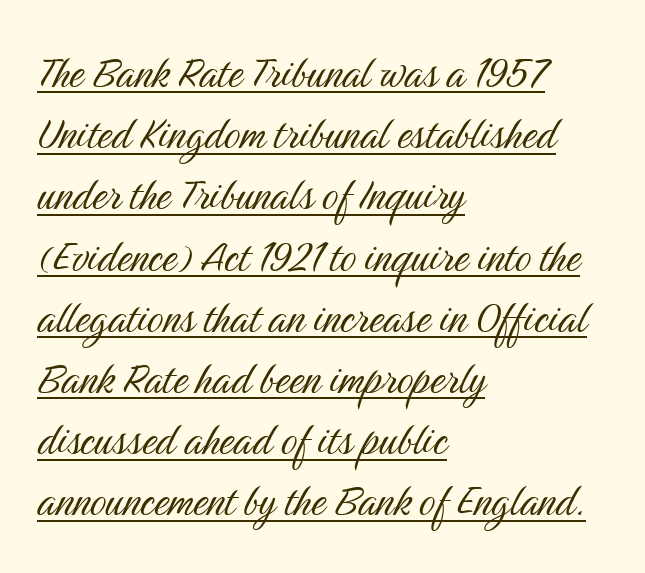
{"serif": "no", "bold": "no", "weight": "light", "width": "condensed", "stroke_contrast": "medium", "x_height": "medium", "monospaced": "no", "underline": "yes", "align": "left", "line_spacing_ratio": 1.2, "letter_spacing": "normal", "letter_spacing_em": 0.0, "glyph_px": 51}
